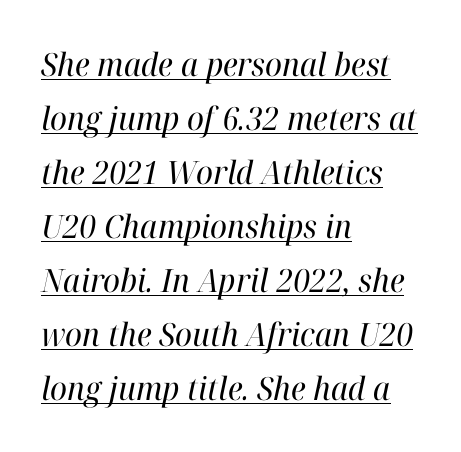
{"serif": "yes", "italic": "yes", "lean": "right", "slant_degrees": 12, "bold": "no", "weight": "regular", "width": "normal", "stroke_contrast": "high", "x_height": "medium", "monospaced": "no", "underline": "yes", "align": "left", "line_spacing": "normal", "line_spacing_ratio": 1.69, "letter_spacing": "normal", "letter_spacing_em": 0.0, "glyph_px": 32}
